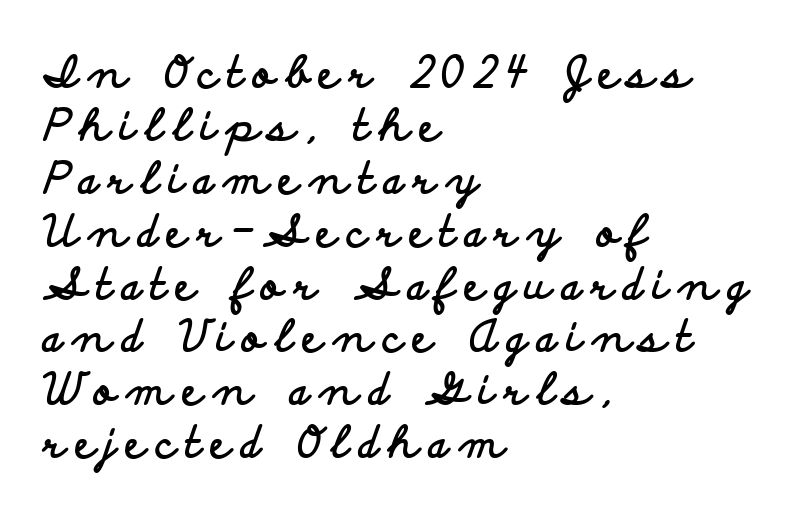
Q: Is the text bold? A: Yes.
Q: Is the text italic (slanted)? A: Yes.
Q: Is the typeface a serif or a sans-serif typeface? A: Sans-serif.
Q: Is the text underlined? A: No.
Q: How is the paragraph aligned? A: Left-aligned.
Q: Is the spacing between letters normal or unusually wide? A: Unusually wide.
Q: Width (condensed, normal, or wide)? A: Wide.
Q: Stroke contrast? A: Low.
Q: x-height? A: Small.
Q: Monospaced? A: No.
